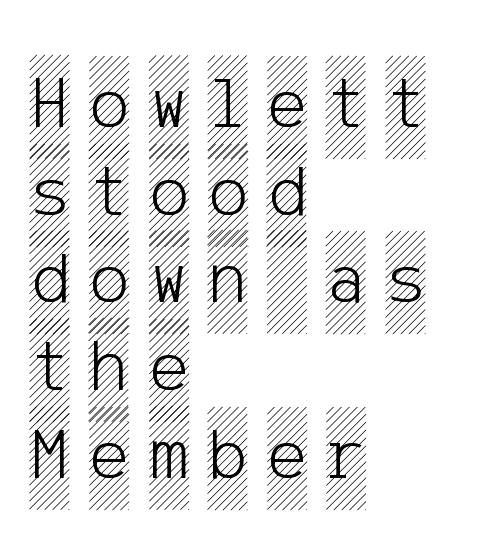
{"italic": "no", "width": "condensed", "x_height": "large", "underline": "no", "align": "left", "line_spacing_ratio": 1.17, "letter_spacing": "wide", "letter_spacing_em": 0.26, "glyph_px": 75}
